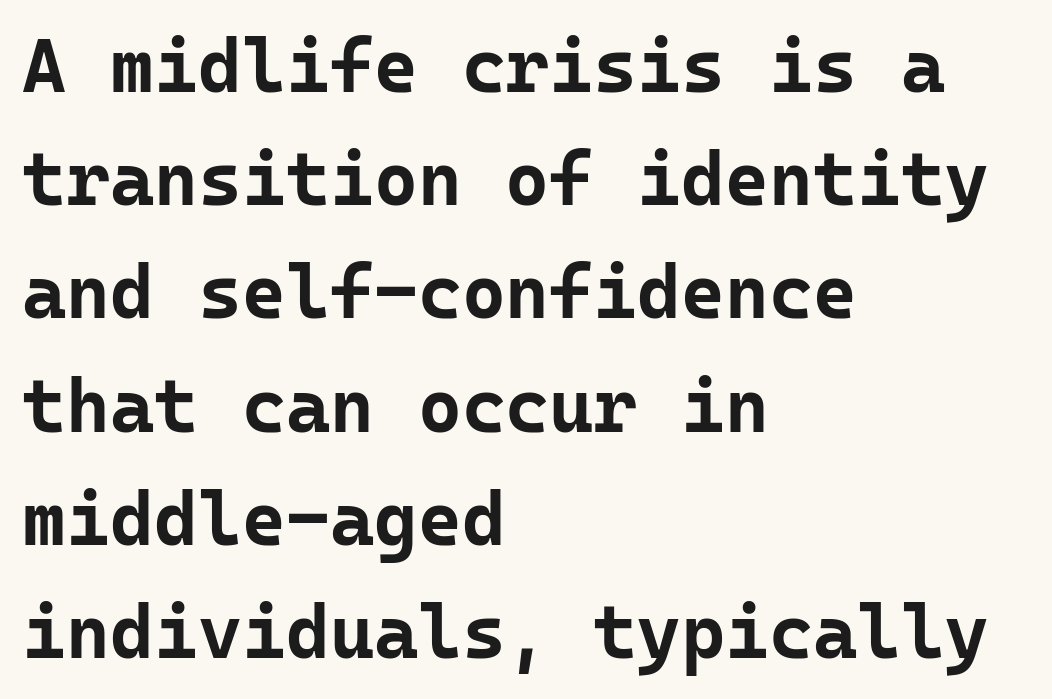
{"serif": "no", "italic": "no", "bold": "yes", "weight": "bold", "width": "normal", "stroke_contrast": "low", "x_height": "medium", "monospaced": "yes", "underline": "no", "align": "left", "line_spacing": "normal", "line_spacing_ratio": 1.51, "letter_spacing": "normal", "letter_spacing_em": 0.0, "glyph_px": 75}
